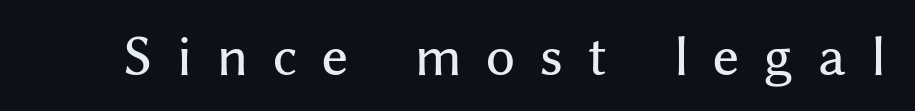
Do the letters lean? They stand straight. The letters advance in unequal steps, a hallmark of proportional type. Substantial extra tracking has been applied to these lines. The glyphs in this specimen are sans serif. Underlining? Definitely not there.
